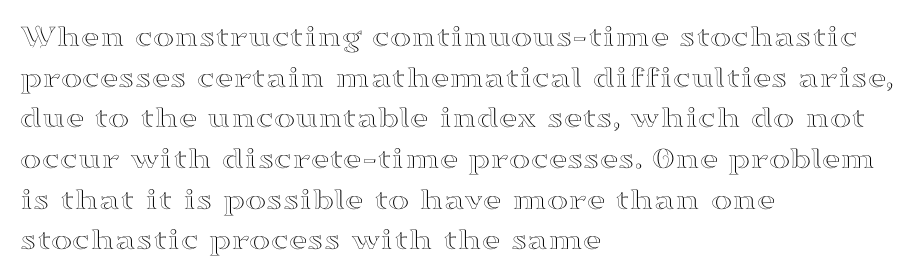
In terms of letterspacing, this is plain default setting. Underline: absent. Left-aligned paragraph, ragged on the right. Interline gaps are of average width in this sample. Examine the stroke ends and you'll spot serifs. Tall strokes in this sample are plumb rather than angled.
